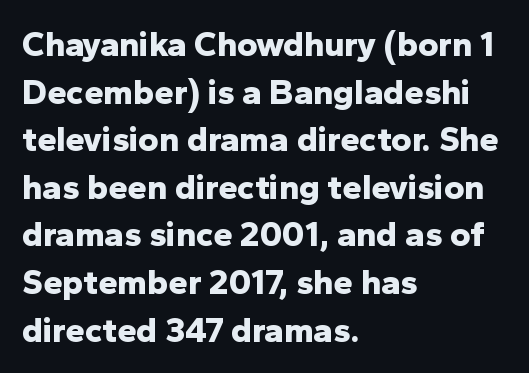
Q: Is the text bold? A: Yes.
Q: Is the text italic (slanted)? A: No, it is upright.
Q: Is the typeface a serif or a sans-serif typeface? A: Sans-serif.
Q: Is the text underlined? A: No.
Q: How is the paragraph aligned? A: Left-aligned.
Q: Is the spacing between letters normal or unusually wide? A: Normal.
Q: Is the spacing between lines tight, normal or loose? A: Normal.
Q: Width (condensed, normal, or wide)? A: Normal.
Q: Stroke contrast? A: Low.
Q: x-height? A: Medium.
Q: Monospaced? A: No.
